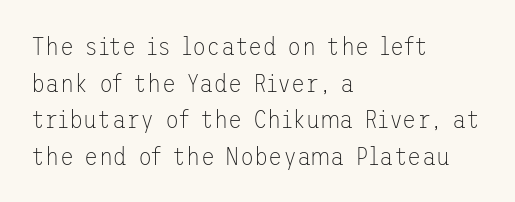
The image shows 26 px text type, upright; set left-aligned, normal line spacing (1.41x), normal letter spacing, not underlined.
